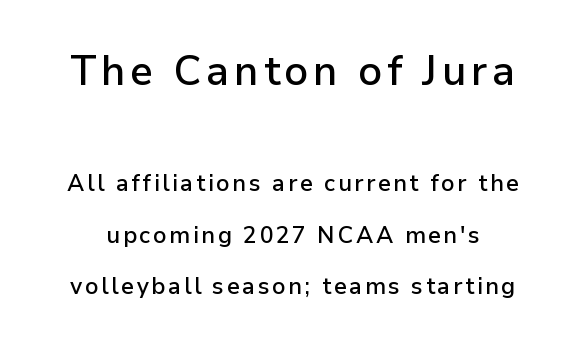
The image shows 41 px semibold sans-serif type, upright; set loose line spacing (2.23x), not underlined; the first (top) block is 1.78x larger; low stroke contrast and a medium x-height.
